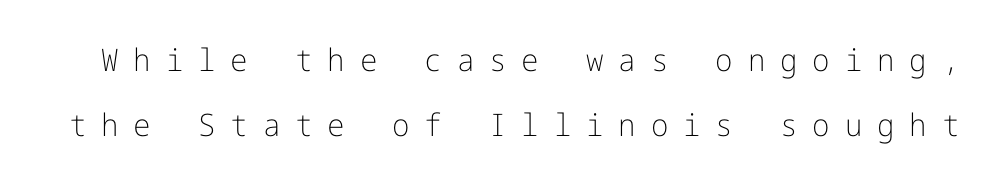
The image shows 31 px light sans-serif type, upright; set loose line spacing (2.11x), unusually wide letter spacing (+0.48 em), not underlined; low stroke contrast and a medium x-height.
